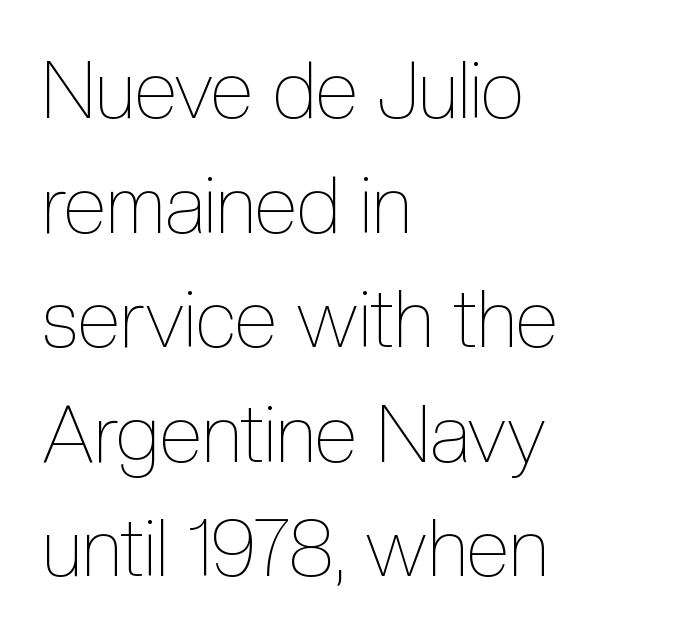
The image shows 79 px thin, condensed type, upright; set left-aligned, normal line spacing (1.45x), normal letter spacing, not underlined; a medium x-height.
